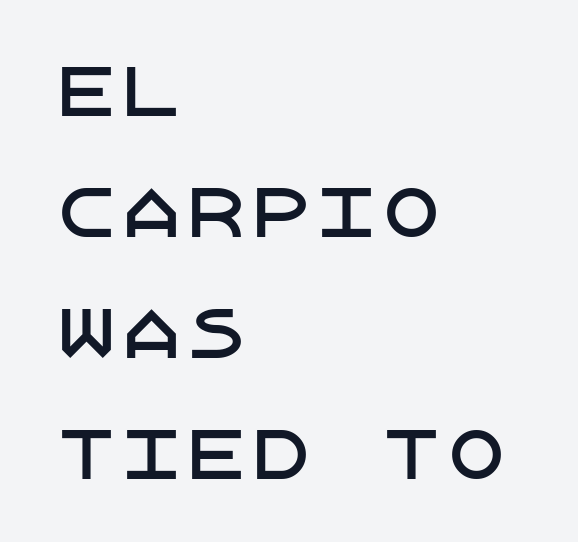
Q: Is the text italic (slanted)? A: No, it is upright.
Q: Is the typeface a serif or a sans-serif typeface? A: Sans-serif.
Q: Is the text underlined? A: No.
Q: How is the paragraph aligned? A: Left-aligned.
Q: Is the spacing between letters normal or unusually wide? A: Normal.
Q: Width (condensed, normal, or wide)? A: Normal.
Q: Stroke contrast? A: Low.
Q: x-height? A: Large.
